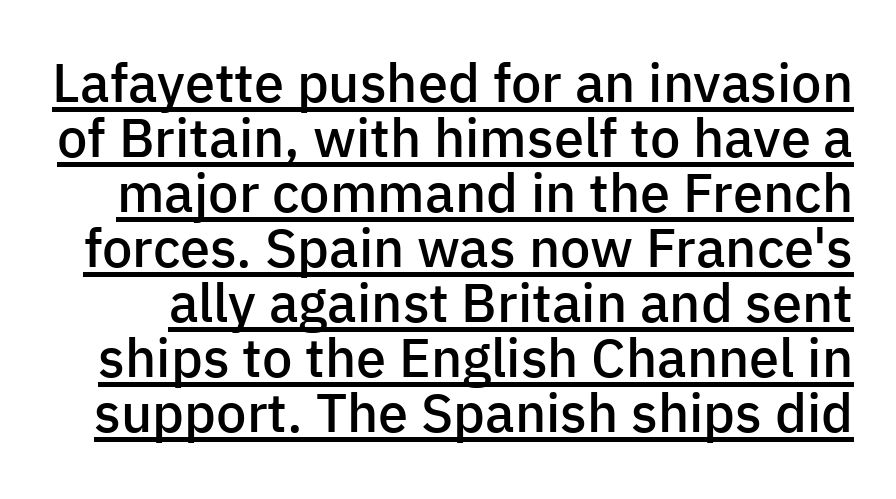
{"serif": "no", "italic": "no", "bold": "semi", "weight": "semibold", "width": "normal", "stroke_contrast": "low", "x_height": "medium", "monospaced": "no", "underline": "yes", "line_spacing": "tight", "line_spacing_ratio": 1.02, "letter_spacing": "normal", "letter_spacing_em": 0.0, "glyph_px": 54}
